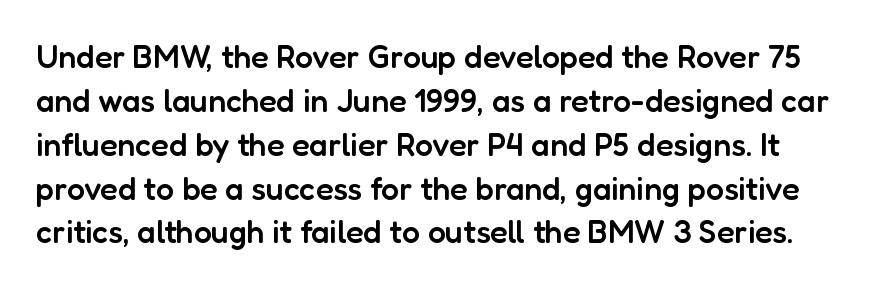
Q: Is the text bold? A: Semi-bold.
Q: Is the text italic (slanted)? A: No, it is upright.
Q: Is the typeface a serif or a sans-serif typeface? A: Sans-serif.
Q: Is the text underlined? A: No.
Q: Is the spacing between letters normal or unusually wide? A: Normal.
Q: Is the spacing between lines tight, normal or loose? A: Normal.
Q: Width (condensed, normal, or wide)? A: Normal.
Q: Stroke contrast? A: Low.
Q: x-height? A: Medium.
Q: Monospaced? A: No.
